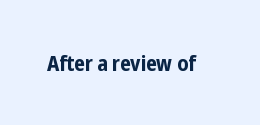
The image shows 22 px bold type, upright; set normal letter spacing, not underlined.
